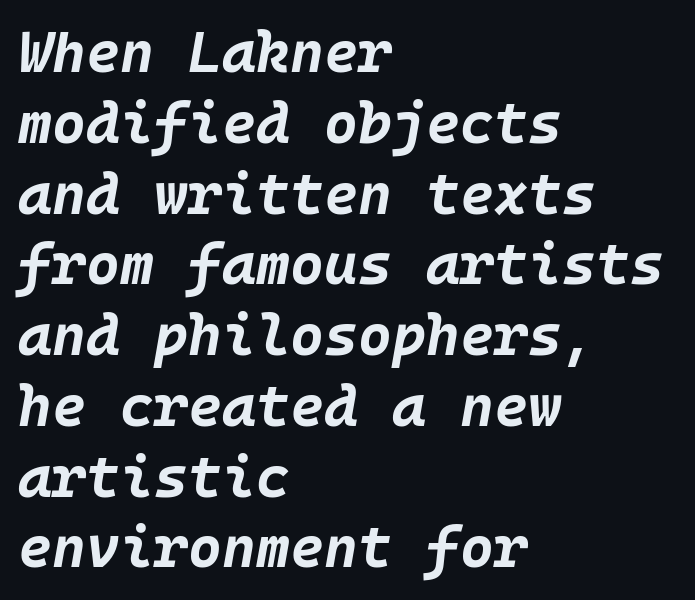
Q: Is the text bold? A: Yes.
Q: Is the text italic (slanted)? A: Yes, it leans right by about 10 degrees.
Q: Is the text underlined? A: No.
Q: How is the paragraph aligned? A: Left-aligned.
Q: Is the spacing between letters normal or unusually wide? A: Normal.
Q: Width (condensed, normal, or wide)? A: Normal.
Q: Stroke contrast? A: Low.
Q: x-height? A: Large.
